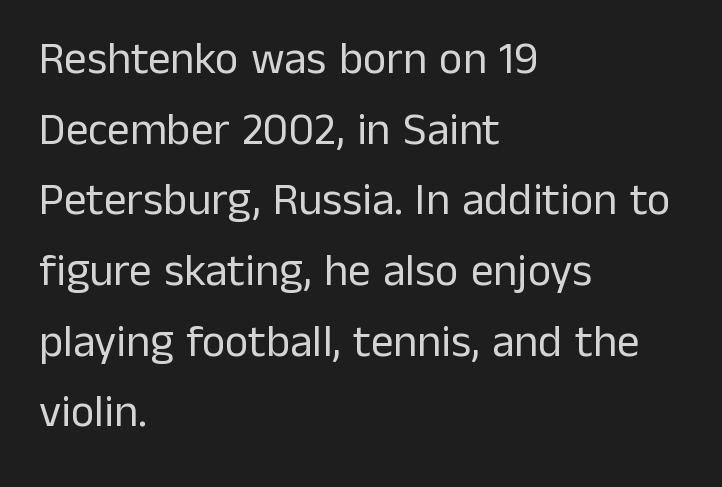
The image shows 45 px regular-weight sans-serif type, upright; set left-aligned, normal line spacing (1.57x), normal letter spacing, not underlined; low stroke contrast and a medium x-height.
